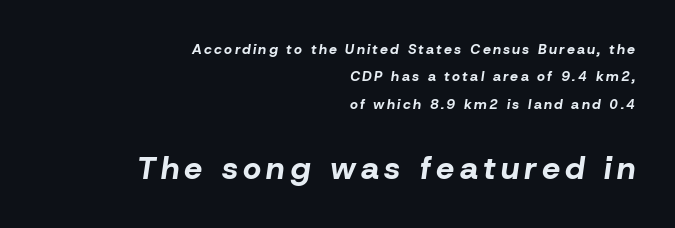
The image shows 32 px bold type, italic (leaning right); set right-aligned, loose line spacing (1.96x), not underlined; the second (bottom) block is 2.29x larger; low stroke contrast and a medium x-height.
